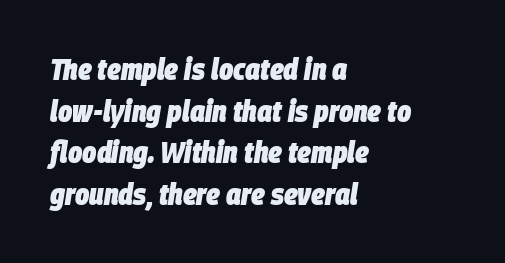
{"italic": "yes", "lean": "right", "slant_degrees": 9, "bold": "yes", "weight": "heavy", "width": "condensed", "stroke_contrast": "low", "x_height": "large", "monospaced": "no", "underline": "no", "align": "left", "line_spacing": "normal", "line_spacing_ratio": 1.39, "letter_spacing": "normal", "letter_spacing_em": 0.0, "glyph_px": 30}
